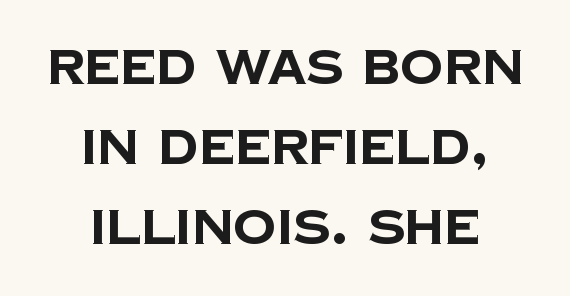
Q: Is the text bold? A: Yes.
Q: Is the typeface a serif or a sans-serif typeface? A: Sans-serif.
Q: Is the text underlined? A: No.
Q: How is the paragraph aligned? A: Centered.
Q: Is the spacing between letters normal or unusually wide? A: Normal.
Q: Is the spacing between lines tight, normal or loose? A: Normal.
Q: Width (condensed, normal, or wide)? A: Normal.
Q: Stroke contrast? A: Low.
Q: x-height? A: Large.
Q: Monospaced? A: No.
